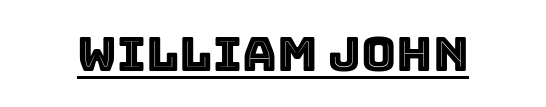
{"italic": "no", "width": "normal", "x_height": "large", "monospaced": "no", "underline": "yes", "letter_spacing": "normal", "letter_spacing_em": 0.0, "glyph_px": 48}
